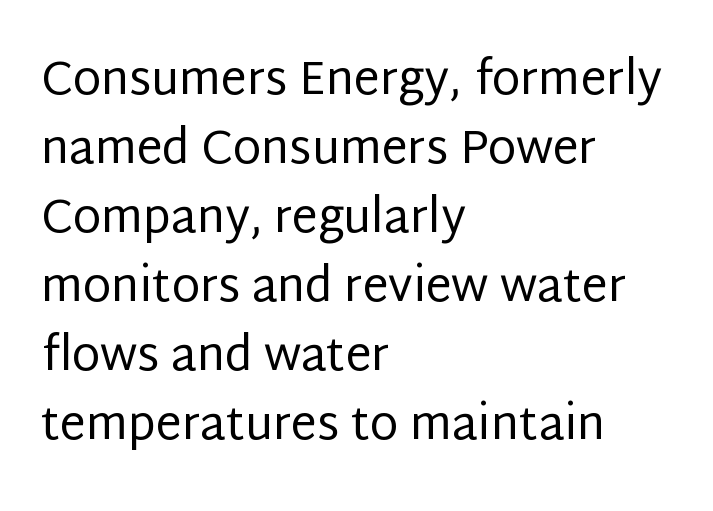
Q: Is the text bold? A: No.
Q: Is the text italic (slanted)? A: No, it is upright.
Q: Is the typeface a serif or a sans-serif typeface? A: Sans-serif.
Q: Is the text underlined? A: No.
Q: How is the paragraph aligned? A: Left-aligned.
Q: Is the spacing between letters normal or unusually wide? A: Normal.
Q: Is the spacing between lines tight, normal or loose? A: Normal.
Q: Width (condensed, normal, or wide)? A: Normal.
Q: Stroke contrast? A: Low.
Q: x-height? A: Large.
Q: Monospaced? A: No.
